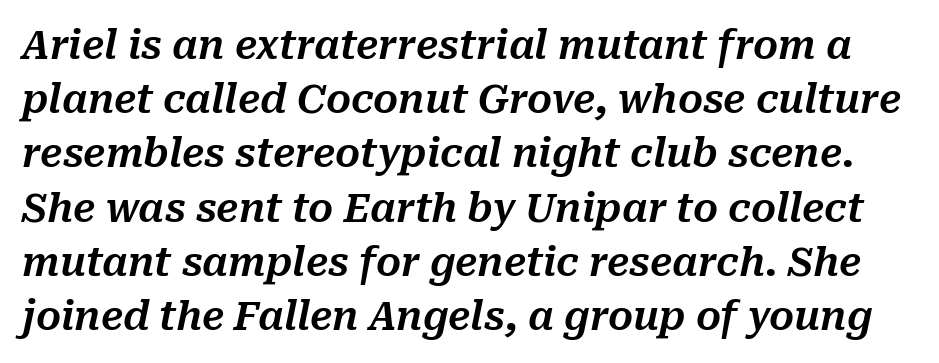
The image shows 39 px text type, italic (leaning right); set normal line spacing (1.39x), normal letter spacing, not underlined; medium stroke contrast and a medium x-height.
